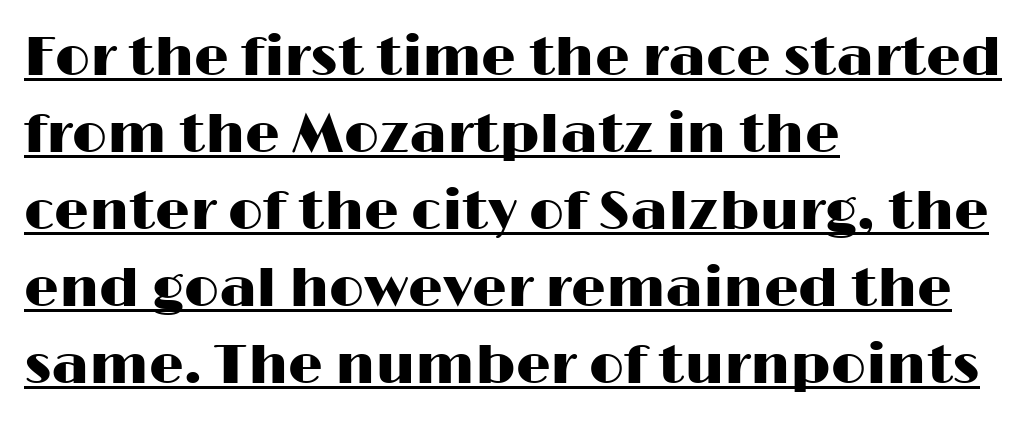
The image shows 55 px wide sans-serif type, upright; set left-aligned, normal line spacing (1.4x), normal letter spacing, underlined; high stroke contrast and a medium x-height.
